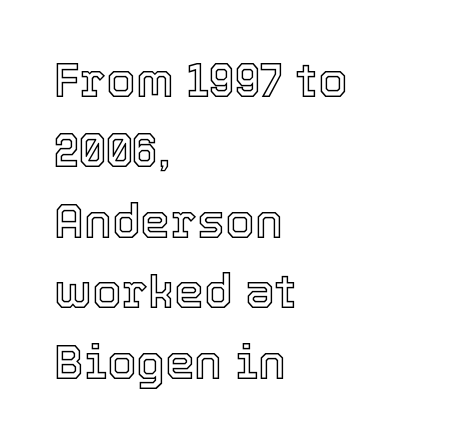
Q: Is the text italic (slanted)? A: No, it is upright.
Q: Is the text underlined? A: No.
Q: How is the paragraph aligned? A: Left-aligned.
Q: Is the spacing between letters normal or unusually wide? A: Normal.
Q: Is the spacing between lines tight, normal or loose? A: Normal.
Q: Width (condensed, normal, or wide)? A: Normal.
Q: x-height? A: Medium.
Q: Monospaced? A: No.
